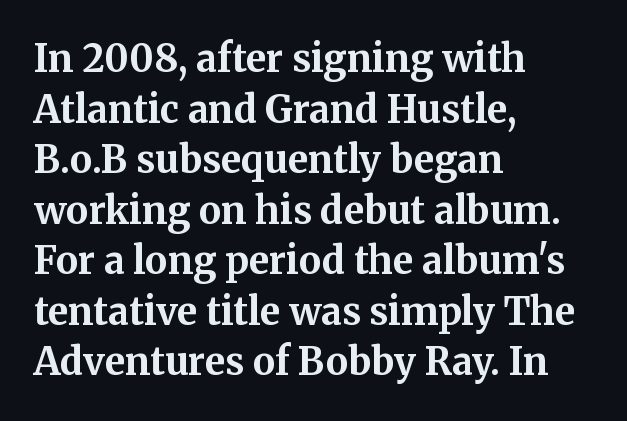
Q: Is the text bold? A: Yes.
Q: Is the text italic (slanted)? A: No, it is upright.
Q: Is the typeface a serif or a sans-serif typeface? A: Serif.
Q: Is the text underlined? A: No.
Q: How is the paragraph aligned? A: Left-aligned.
Q: Is the spacing between letters normal or unusually wide? A: Normal.
Q: Is the spacing between lines tight, normal or loose? A: Normal.
Q: Width (condensed, normal, or wide)? A: Normal.
Q: Stroke contrast? A: Medium.
Q: x-height? A: Medium.
Q: Monospaced? A: No.
